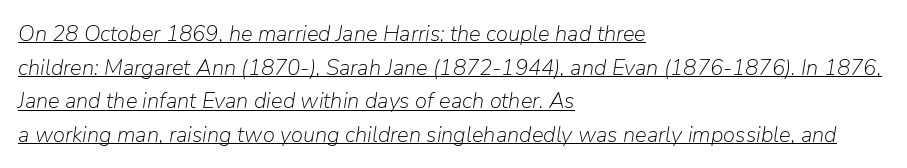
The image shows 22 px text type, italic (leaning right); set left-aligned, normal line spacing (1.53x), normal letter spacing, underlined.
